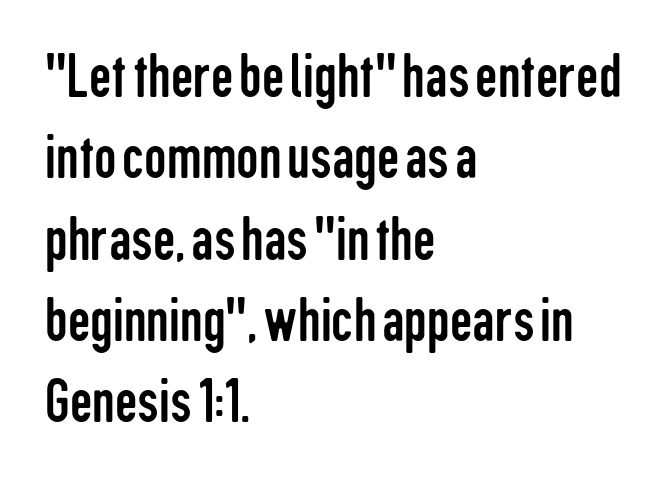
{"serif": "no", "italic": "no", "bold": "no", "weight": "regular", "width": "condensed", "stroke_contrast": "low", "x_height": "medium", "monospaced": "no", "underline": "no", "align": "left", "line_spacing": "normal", "line_spacing_ratio": 1.29, "letter_spacing": "normal", "letter_spacing_em": 0.0, "glyph_px": 63}
